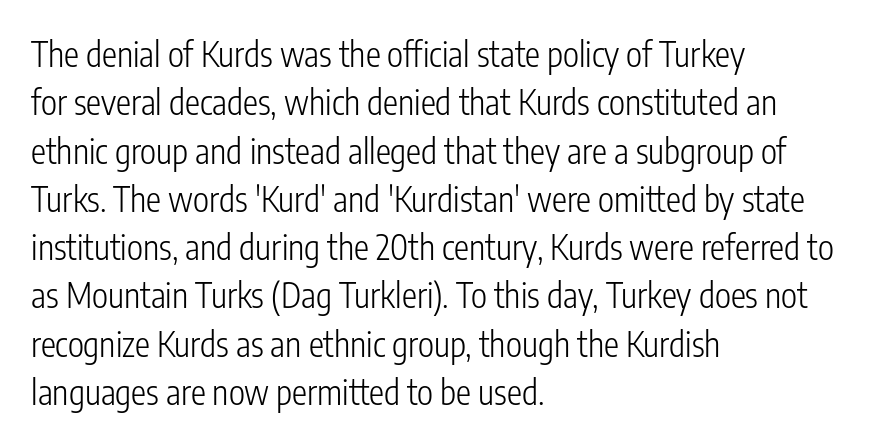
The paragraph shown leans on its left margin. Regarding serifs, this sample does without them. Honestly, the row spacing looks completely unremarkable. Honestly, the letter spacing is just normal — you wouldn't notice it. The letters advance in unequal steps, a hallmark of proportional type.
